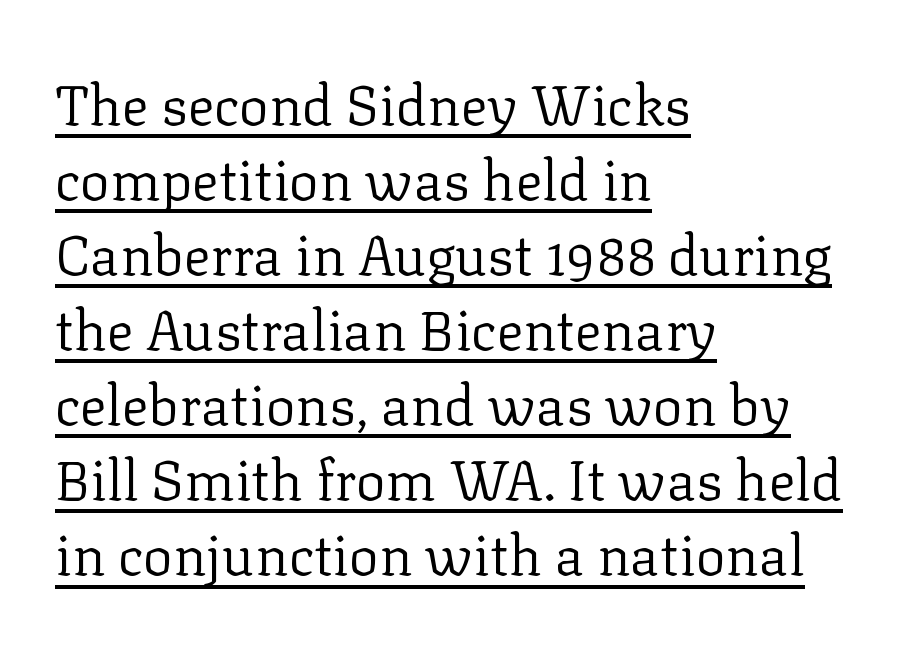
The image shows 56 px regular-weight serif type, upright; set left-aligned, normal line spacing (1.34x), normal letter spacing, underlined; low stroke contrast and a medium x-height.
